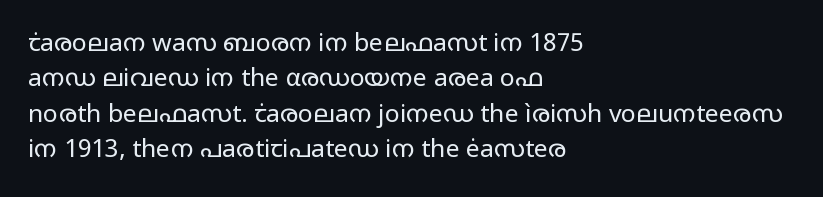
Q: Is the text bold? A: No.
Q: Is the text italic (slanted)? A: No, it is upright.
Q: Is the text underlined? A: No.
Q: How is the paragraph aligned? A: Left-aligned.
Q: Is the spacing between letters normal or unusually wide? A: Normal.
Q: Is the spacing between lines tight, normal or loose? A: Normal.
